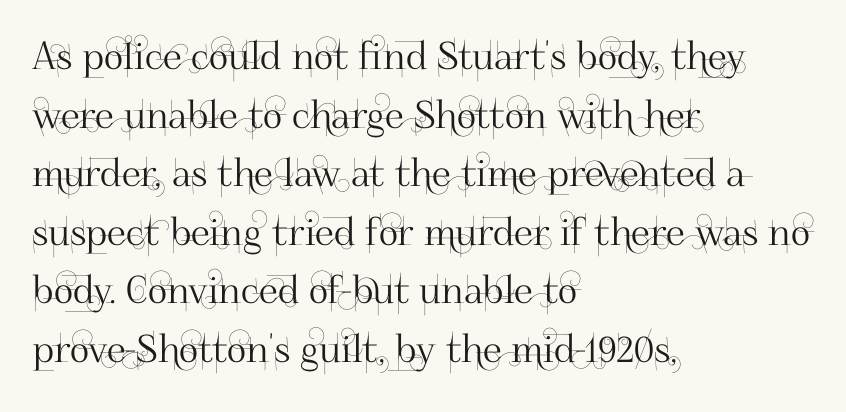
{"serif": "no", "italic": "no", "width": "normal", "stroke_contrast": "high", "x_height": "small", "monospaced": "no", "underline": "no", "align": "left", "line_spacing": "normal", "line_spacing_ratio": 1.54, "letter_spacing": "normal", "letter_spacing_em": 0.0, "glyph_px": 38}
